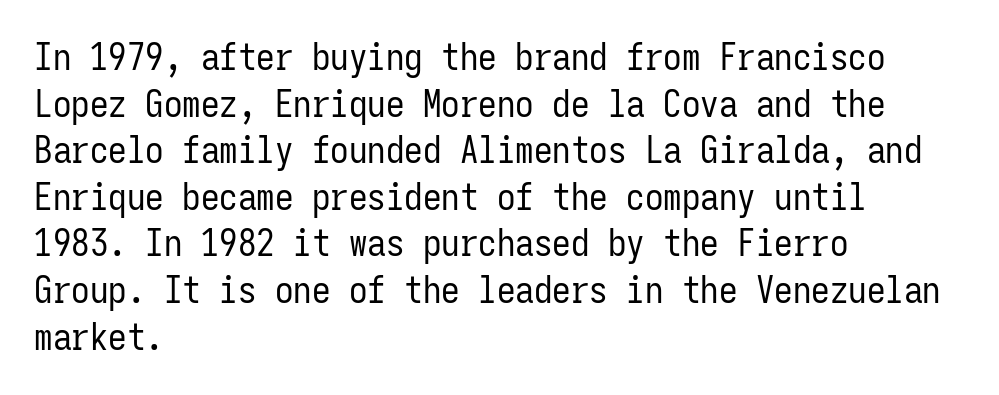
Q: Is the text bold? A: No.
Q: Is the text italic (slanted)? A: No, it is upright.
Q: Is the typeface a serif or a sans-serif typeface? A: Sans-serif.
Q: Is the text underlined? A: No.
Q: How is the paragraph aligned? A: Left-aligned.
Q: Is the spacing between letters normal or unusually wide? A: Normal.
Q: Is the spacing between lines tight, normal or loose? A: Normal.
Q: Width (condensed, normal, or wide)? A: Condensed.
Q: Stroke contrast? A: Low.
Q: x-height? A: Medium.
Q: Monospaced? A: Yes.
